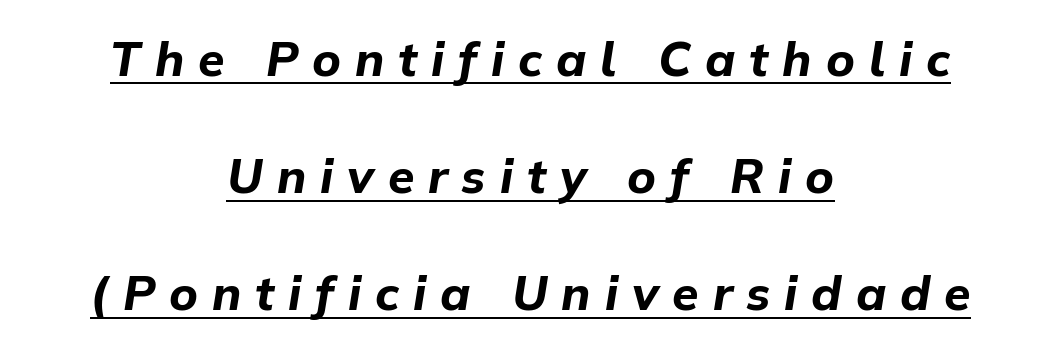
What's the leading like? Stretched, with rows far apart. A typesetter would mark this as italic. Is the type bold? Yes — the strokes are clearly thick and heavy. The string is rendered with underlining switched on.
